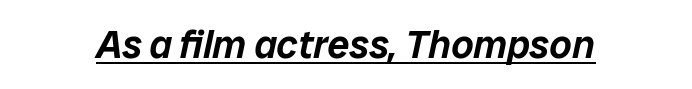
{"italic": "yes", "lean": "right", "slant_degrees": 12, "width": "normal", "stroke_contrast": "low", "x_height": "medium", "monospaced": "no", "underline": "yes", "letter_spacing": "normal", "letter_spacing_em": 0.0, "glyph_px": 39}
